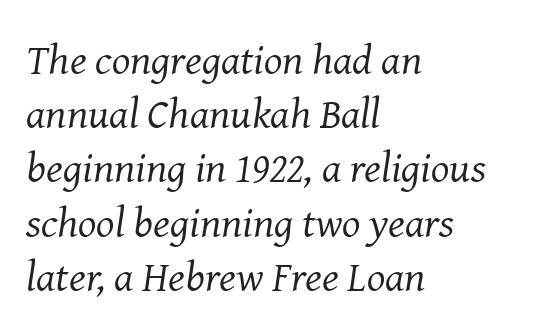
{"serif": "yes", "italic": "yes", "lean": "right", "slant_degrees": 8, "bold": "no", "weight": "regular", "width": "normal", "stroke_contrast": "medium", "x_height": "medium", "monospaced": "no", "underline": "no", "align": "left", "line_spacing": "normal", "line_spacing_ratio": 1.26, "letter_spacing": "normal", "letter_spacing_em": 0.0, "glyph_px": 43}
